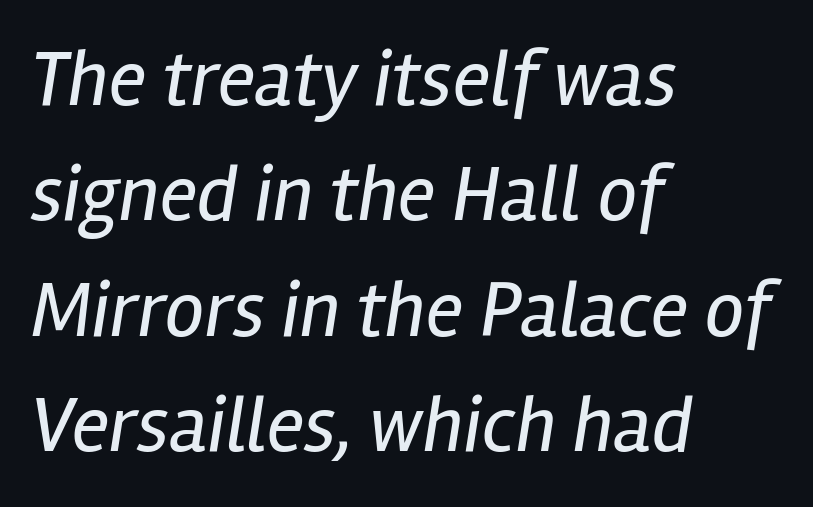
Q: Is the text bold? A: No.
Q: Is the text italic (slanted)? A: Yes, it leans right by about 12 degrees.
Q: Is the text underlined? A: No.
Q: How is the paragraph aligned? A: Left-aligned.
Q: Is the spacing between letters normal or unusually wide? A: Normal.
Q: Is the spacing between lines tight, normal or loose? A: Normal.
Q: Width (condensed, normal, or wide)? A: Condensed.
Q: Stroke contrast? A: Low.
Q: x-height? A: Medium.
Q: Monospaced? A: No.
